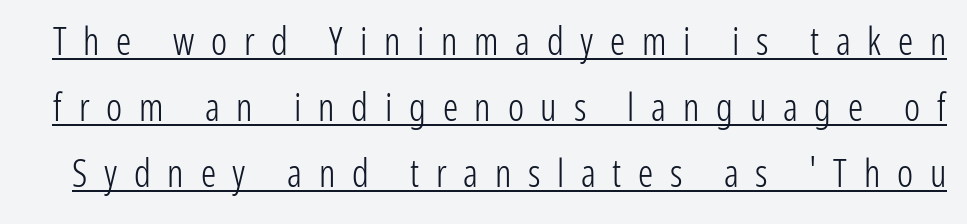
Q: Is the text bold? A: No.
Q: Is the text italic (slanted)? A: No, it is upright.
Q: Is the typeface a serif or a sans-serif typeface? A: Sans-serif.
Q: Is the text underlined? A: Yes.
Q: Is the spacing between letters normal or unusually wide? A: Unusually wide.
Q: Width (condensed, normal, or wide)? A: Condensed.
Q: Stroke contrast? A: Low.
Q: x-height? A: Medium.
Q: Monospaced? A: No.
